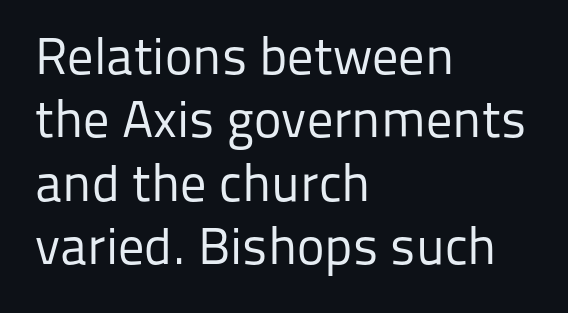
{"serif": "no", "italic": "no", "bold": "no", "weight": "regular", "width": "normal", "stroke_contrast": "low", "x_height": "medium", "monospaced": "no", "underline": "no", "align": "left", "line_spacing_ratio": 1.22, "letter_spacing": "normal", "letter_spacing_em": 0.0, "glyph_px": 52}
